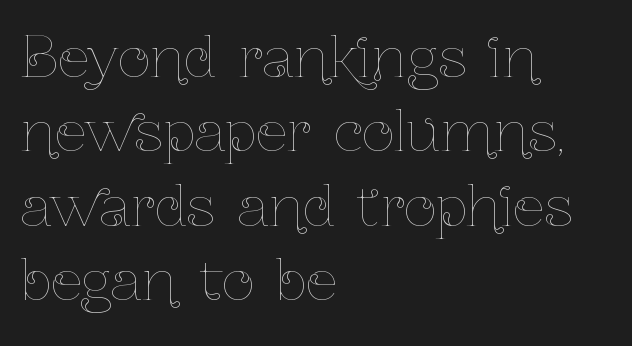
Leftover space on each line is placed entirely after the last word. Italic: no, the glyphs are upright roman. The strokes carry an ordinary text weight at most. A typesetter would call this proportional, since set widths differ per character.
